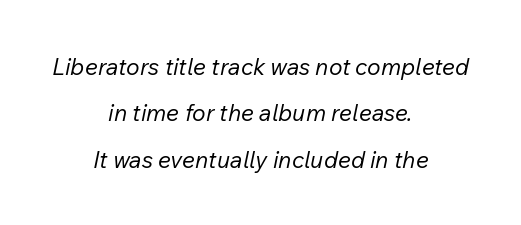
The space directly below the letters is spotless. The rendering applies a slant to the glyphs. Compared with typical body copy, the letter spacing here is the same. Heft: none added — not bold.
